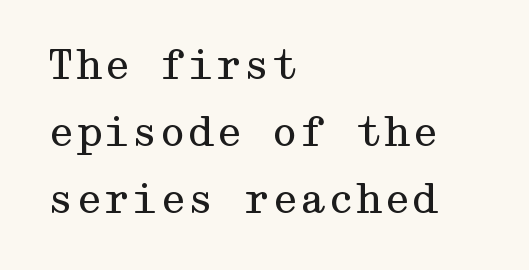
Q: Is the text bold? A: No.
Q: Is the text italic (slanted)? A: No, it is upright.
Q: Is the typeface a serif or a sans-serif typeface? A: Serif.
Q: Is the text underlined? A: No.
Q: How is the paragraph aligned? A: Left-aligned.
Q: Is the spacing between letters normal or unusually wide? A: Normal.
Q: Is the spacing between lines tight, normal or loose? A: Normal.
Q: Width (condensed, normal, or wide)? A: Wide.
Q: Stroke contrast? A: Medium.
Q: x-height? A: Medium.
